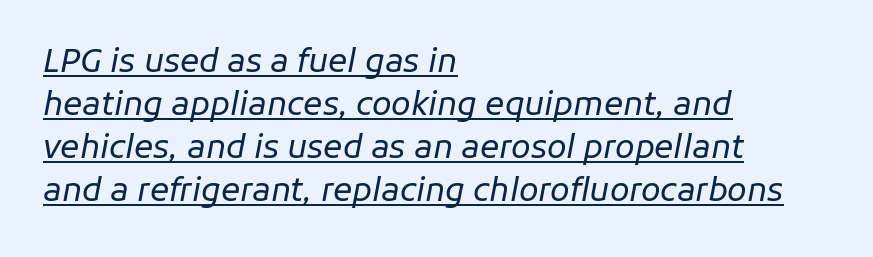
The image shows 32 px regular-weight type, italic (leaning right); set left-aligned, normal line spacing (1.34x), normal letter spacing, underlined; low stroke contrast and a medium x-height.
